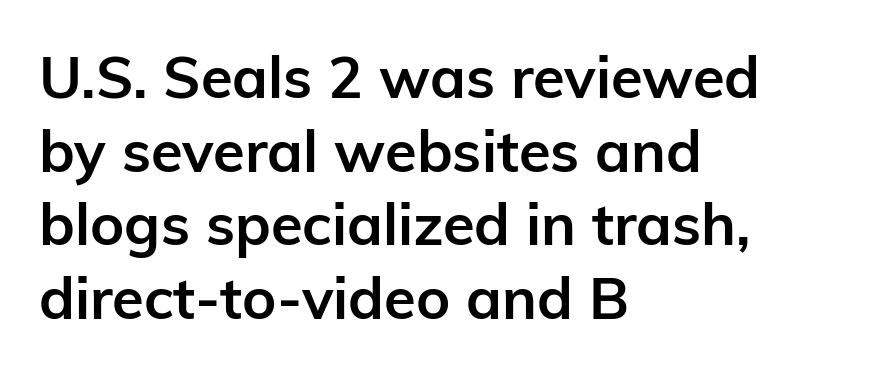
What's the leading like? Ordinary, nothing unusual. The letters carry no serifs — their stems end cleanly without finishing strokes. Proportional: the letters do not fall into vertical columns. Letters rest on an invisible, unmarked baseline.
